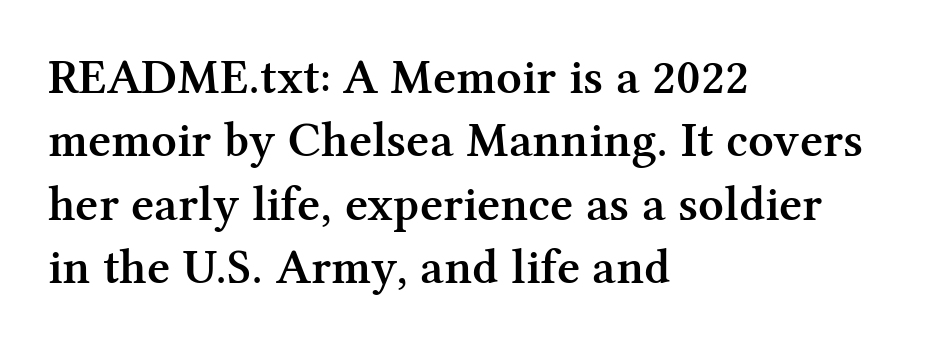
{"serif": "yes", "italic": "no", "bold": "semi", "weight": "semibold", "width": "normal", "stroke_contrast": "medium", "x_height": "medium", "monospaced": "no", "underline": "no", "align": "left", "line_spacing": "normal", "line_spacing_ratio": 1.27, "letter_spacing": "normal", "letter_spacing_em": 0.0, "glyph_px": 50}
